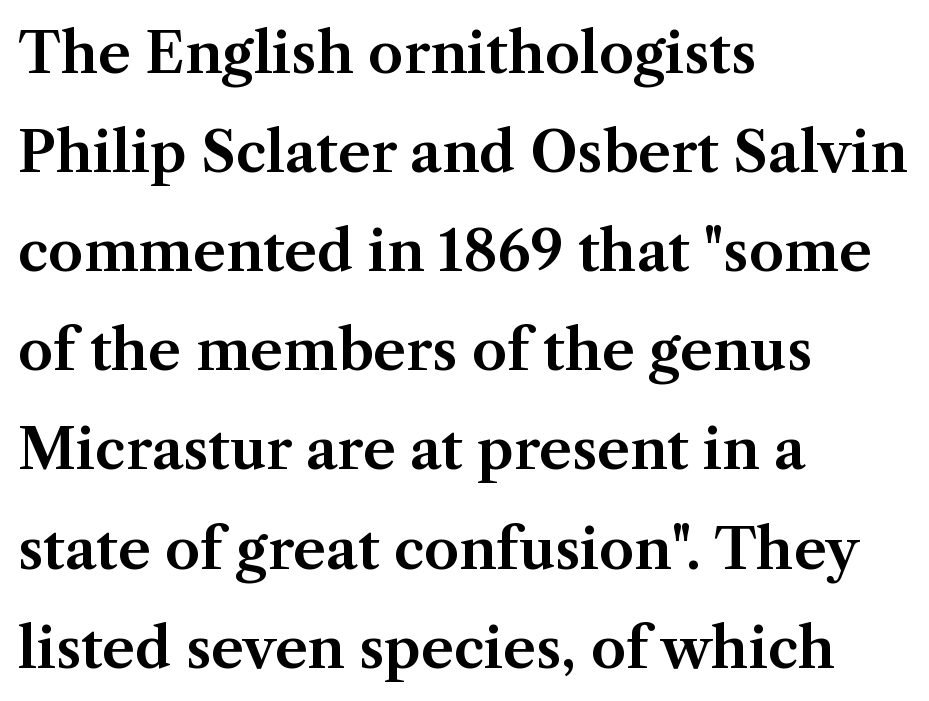
{"serif": "yes", "italic": "no", "width": "normal", "stroke_contrast": "medium", "x_height": "medium", "monospaced": "no", "underline": "no", "align": "left", "line_spacing_ratio": 1.77, "letter_spacing": "normal", "letter_spacing_em": 0.0, "glyph_px": 56}
